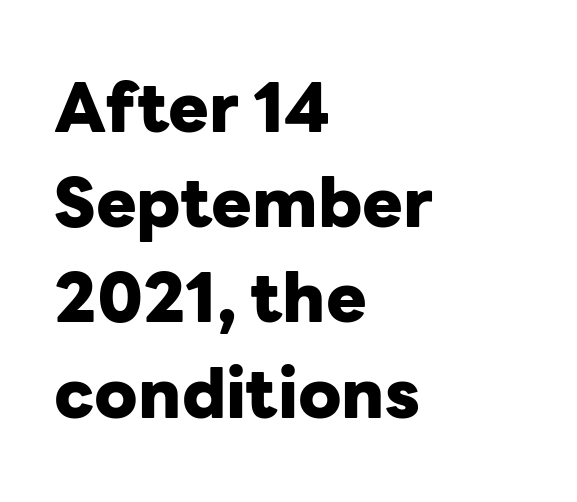
Q: Is the text bold? A: Yes.
Q: Is the text italic (slanted)? A: No, it is upright.
Q: Is the typeface a serif or a sans-serif typeface? A: Sans-serif.
Q: Is the text underlined? A: No.
Q: How is the paragraph aligned? A: Left-aligned.
Q: Is the spacing between letters normal or unusually wide? A: Normal.
Q: Is the spacing between lines tight, normal or loose? A: Normal.
Q: Width (condensed, normal, or wide)? A: Normal.
Q: Stroke contrast? A: Low.
Q: x-height? A: Medium.
Q: Monospaced? A: No.
